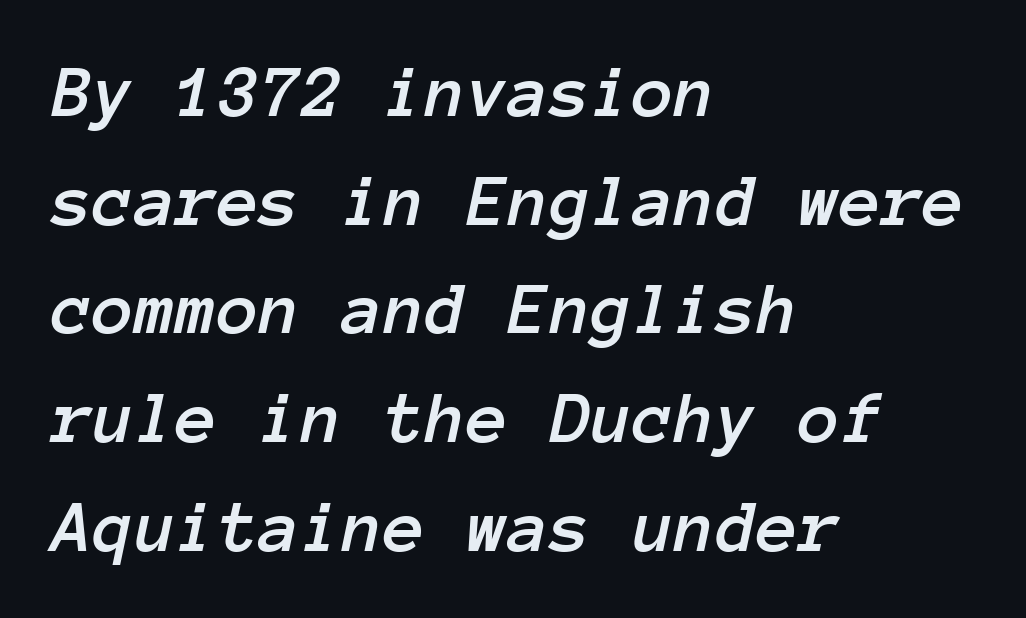
{"italic": "yes", "lean": "right", "slant_degrees": 12, "width": "normal", "stroke_contrast": "low", "x_height": "medium", "monospaced": "yes", "underline": "no", "align": "left", "line_spacing": "normal", "line_spacing_ratio": 1.43, "letter_spacing": "normal", "letter_spacing_em": 0.0, "glyph_px": 76}
